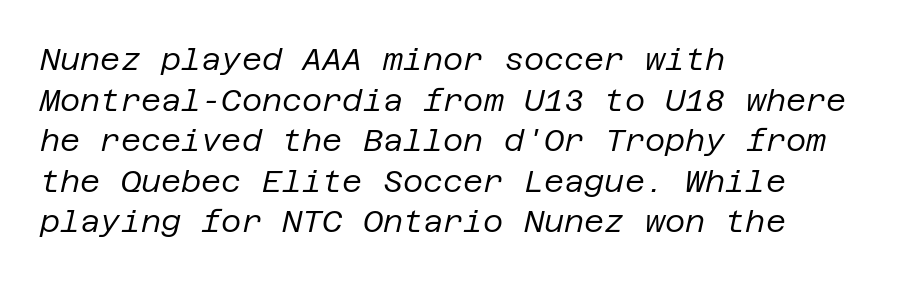
The letterforms sit shoulder to shoulder at normal distance. Is there much room between lines? A standard amount, neither cramped nor airy. Stem width sits at or under what a default text font uses. Is the block centered? No — it sits flush against the left margin. This rendering features lettering with no underline.
